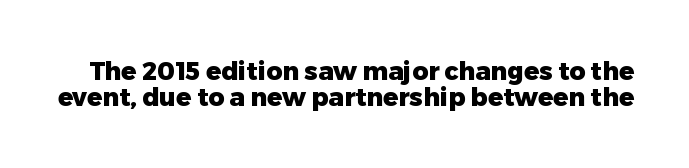
Q: Is the text bold? A: Yes.
Q: Is the text italic (slanted)? A: No, it is upright.
Q: Is the text underlined? A: No.
Q: Is the spacing between letters normal or unusually wide? A: Normal.
Q: Is the spacing between lines tight, normal or loose? A: Tight.
